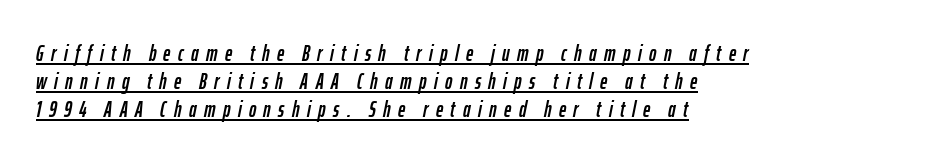
The image shows 22 px text type, italic (leaning right); set left-aligned, normal line spacing (1.27x), unusually wide letter spacing (+0.34 em), underlined.
